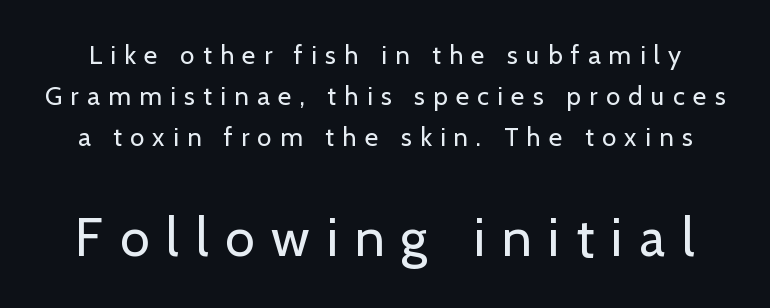
The image shows 53 px regular-weight sans-serif type, upright; set normal line spacing (1.58x), unusually wide letter spacing (+0.32 em), not underlined; the second (bottom) block is 2.04x larger; low stroke contrast and a medium x-height.
